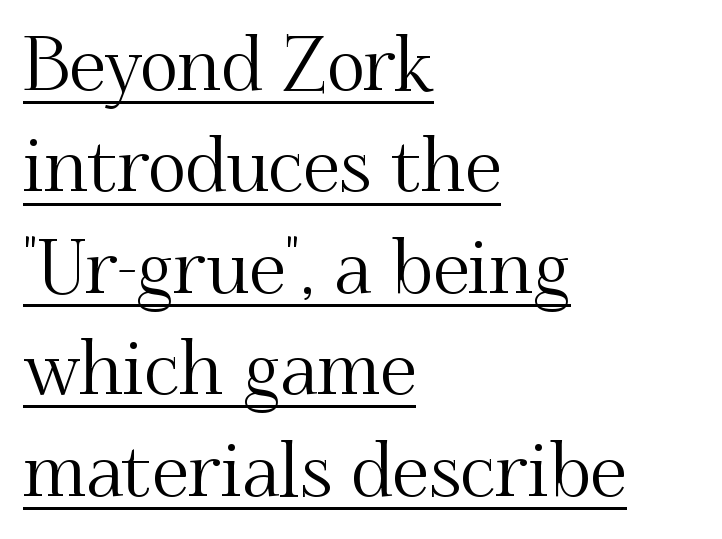
Q: Is the text italic (slanted)? A: No, it is upright.
Q: Is the typeface a serif or a sans-serif typeface? A: Serif.
Q: Is the text underlined? A: Yes.
Q: How is the paragraph aligned? A: Left-aligned.
Q: Is the spacing between letters normal or unusually wide? A: Normal.
Q: Is the spacing between lines tight, normal or loose? A: Normal.
Q: Width (condensed, normal, or wide)? A: Normal.
Q: Stroke contrast? A: Medium.
Q: x-height? A: Small.
Q: Monospaced? A: No.
